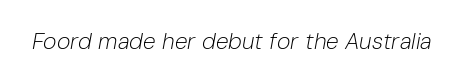
Q: Is the text bold? A: No.
Q: Is the text italic (slanted)? A: Yes, it leans right by about 10 degrees.
Q: Is the text underlined? A: No.
Q: Is the spacing between letters normal or unusually wide? A: Normal.
